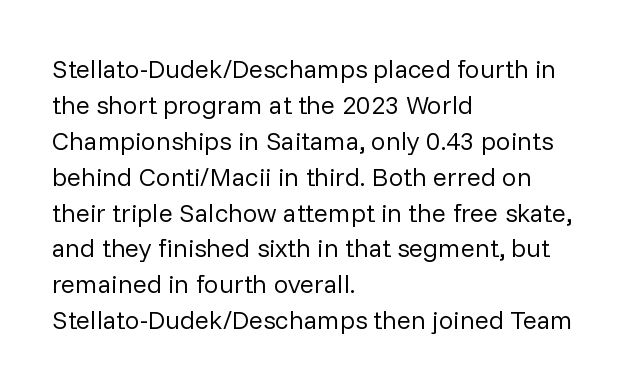
The characters are drawn with everyday or finer stroke widths. Line beginnings align vertically; line endings do not. Rule under the text: the space is simply empty. Words appear dense and cohesive because spacing is normal. Whoever set this chose a conventional vertical rhythm. Rendered with straight, roman letterforms.
